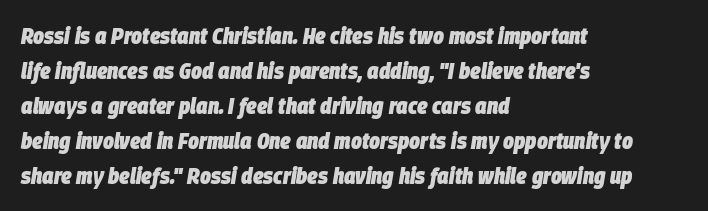
The image shows 23 px bold type, italic (leaning right); set left-aligned, normal line spacing (1.52x), normal letter spacing, not underlined.
